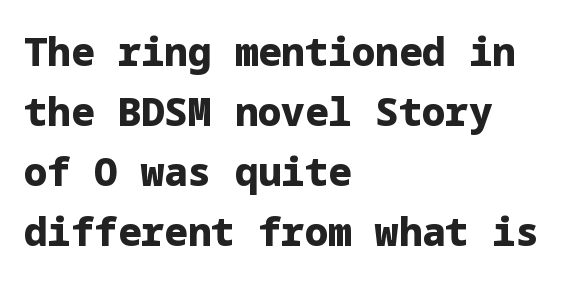
{"serif": "no", "italic": "no", "bold": "yes", "weight": "heavy", "width": "normal", "stroke_contrast": "low", "x_height": "medium", "underline": "no", "align": "left", "line_spacing": "normal", "line_spacing_ratio": 1.54, "letter_spacing": "normal", "letter_spacing_em": 0.0, "glyph_px": 39}
